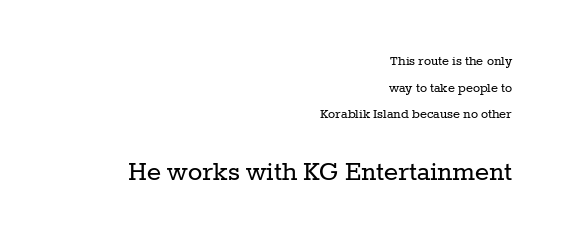
{"serif": "yes", "italic": "no", "bold": "no", "weight": "regular", "width": "normal", "stroke_contrast": "low", "x_height": "medium", "monospaced": "no", "underline": "no", "align": "right", "line_spacing_ratio": 1.77, "letter_spacing": "normal", "letter_spacing_em": 0.0, "larger_block": "second", "size_ratio": 2.0, "glyph_px": 30}
